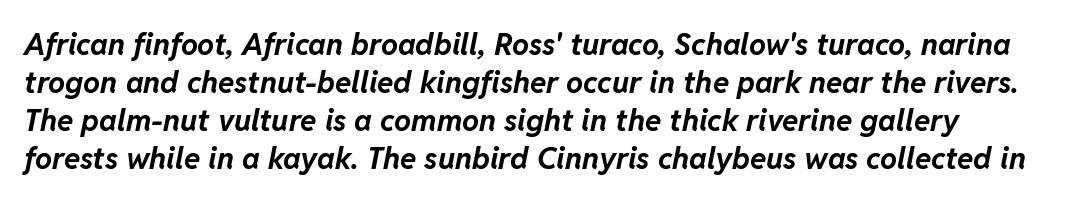
Q: Is the text bold? A: Yes.
Q: Is the text italic (slanted)? A: Yes, it leans right by about 11 degrees.
Q: Is the text underlined? A: No.
Q: Is the spacing between letters normal or unusually wide? A: Normal.
Q: Is the spacing between lines tight, normal or loose? A: Normal.
Q: Width (condensed, normal, or wide)? A: Normal.
Q: Stroke contrast? A: Low.
Q: x-height? A: Medium.
Q: Monospaced? A: No.
